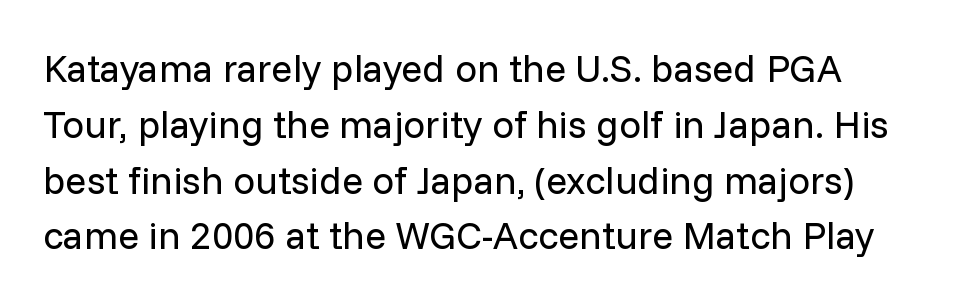
{"serif": "no", "italic": "no", "bold": "no", "weight": "regular", "width": "normal", "stroke_contrast": "low", "x_height": "medium", "monospaced": "no", "underline": "no", "line_spacing": "normal", "line_spacing_ratio": 1.43, "letter_spacing": "normal", "letter_spacing_em": 0.0, "glyph_px": 39}
